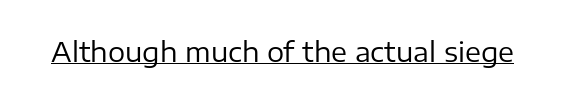
The image shows 27 px text type, upright; set normal letter spacing, underlined.
